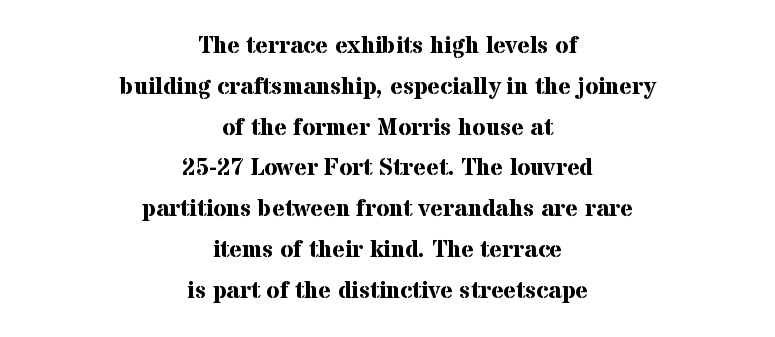
How would I describe the line gaps? Plain and ordinary. Chunky letters — that's bold for sure. Default kerning and tracking; the words read as compact shapes. Reading down the block, each line starts at a different indent, mirrored at its end. Descenders hang freely into open space.
